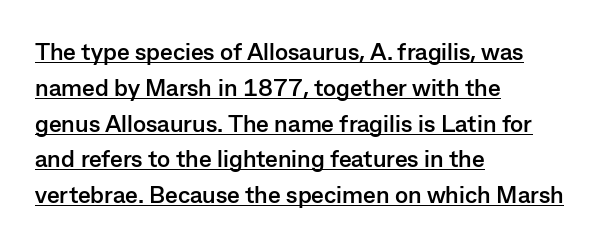
{"italic": "no", "bold": "yes", "underline": "yes", "align": "left", "line_spacing": "normal", "line_spacing_ratio": 1.49, "letter_spacing": "normal", "letter_spacing_em": 0.0, "glyph_px": 24}
